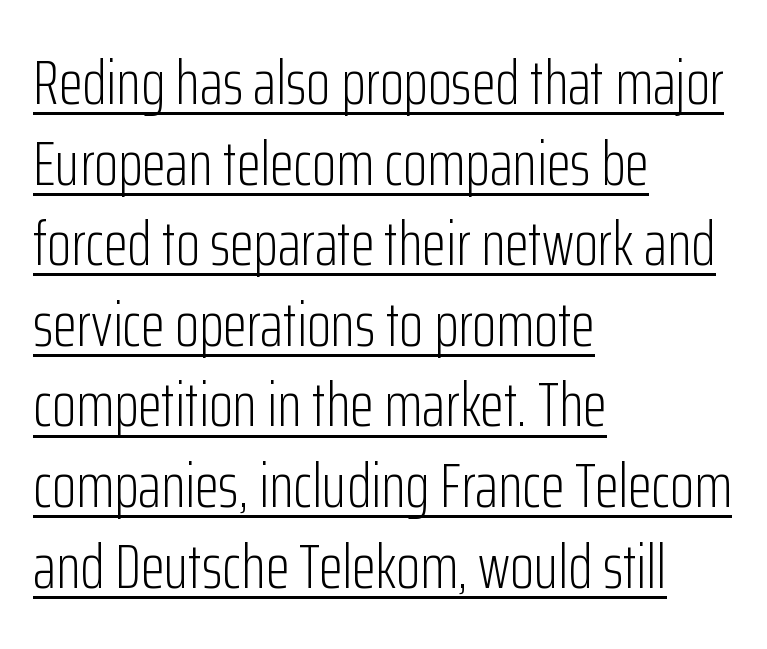
The image shows 62 px light, condensed sans-serif type, upright; set left-aligned, normal line spacing (1.3x), normal letter spacing, underlined; low stroke contrast and a medium x-height.
